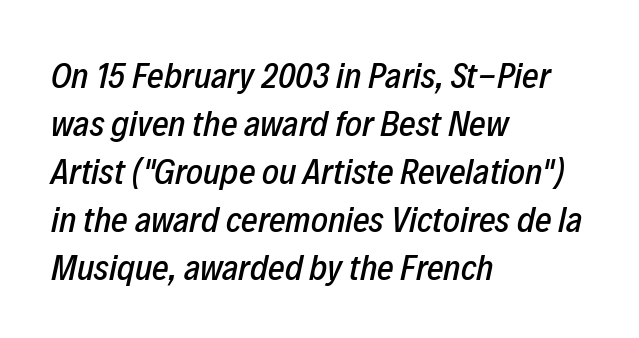
Q: Is the text italic (slanted)? A: Yes, it leans right by about 12 degrees.
Q: Is the text underlined? A: No.
Q: How is the paragraph aligned? A: Left-aligned.
Q: Is the spacing between letters normal or unusually wide? A: Normal.
Q: Is the spacing between lines tight, normal or loose? A: Normal.
Q: Width (condensed, normal, or wide)? A: Condensed.
Q: Stroke contrast? A: Low.
Q: x-height? A: Medium.
Q: Monospaced? A: No.
